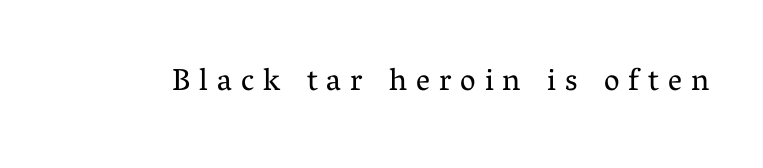
Q: Is the text bold? A: No.
Q: Is the text italic (slanted)? A: No, it is upright.
Q: Is the typeface a serif or a sans-serif typeface? A: Serif.
Q: Is the text underlined? A: No.
Q: Is the spacing between letters normal or unusually wide? A: Unusually wide.
Q: Width (condensed, normal, or wide)? A: Normal.
Q: Stroke contrast? A: Medium.
Q: x-height? A: Medium.
Q: Monospaced? A: No.
